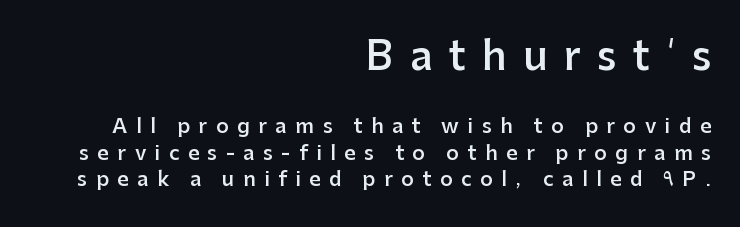
The image shows 39 px semibold sans-serif type, upright; set right-aligned, normal line spacing (1.33x), unusually wide letter spacing (+0.42 em), not underlined; the first (top) block is 1.95x larger; low stroke contrast and a medium x-height.
